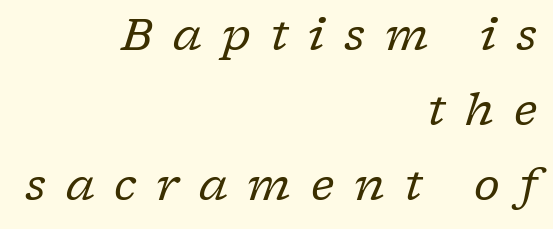
The image shows 45 px regular-weight serif type, italic (leaning right); set right-aligned, normal line spacing (1.67x), unusually wide letter spacing (+0.44 em), not underlined; low stroke contrast and a medium x-height.
